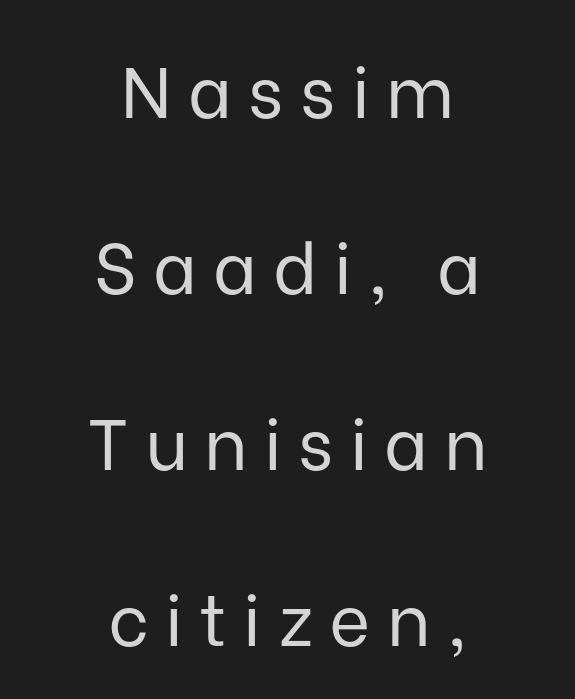
Q: Is the text bold? A: No.
Q: Is the text italic (slanted)? A: No, it is upright.
Q: Is the typeface a serif or a sans-serif typeface? A: Sans-serif.
Q: Is the text underlined? A: No.
Q: How is the paragraph aligned? A: Centered.
Q: Is the spacing between letters normal or unusually wide? A: Unusually wide.
Q: Is the spacing between lines tight, normal or loose? A: Loose.
Q: Width (condensed, normal, or wide)? A: Normal.
Q: Stroke contrast? A: Low.
Q: x-height? A: Medium.
Q: Monospaced? A: No.
